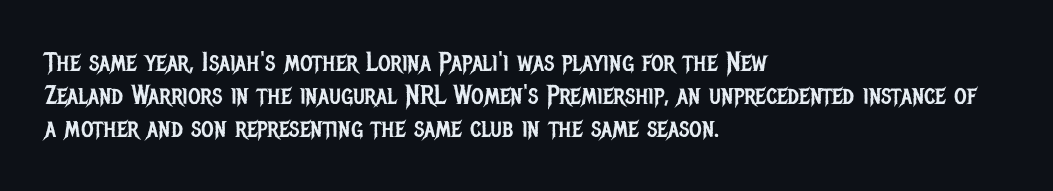
The image shows 27 px text type, upright; set left-aligned, line spacing 1.23x, normal letter spacing, not underlined.
